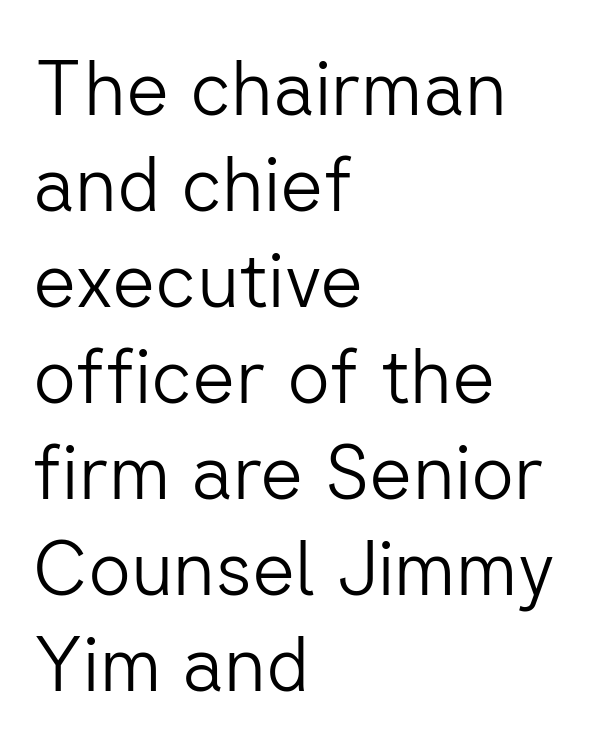
The letters sit at their default tracking, neither squeezed nor spread. These lines are rendered in a variable-pitch font. Stroke terminals: plain, sans-serif. These lines are set flush left with a ragged right edge. Stems and bowls with no extra thickness — not bold. Does the leading feel generous? No, just average.
